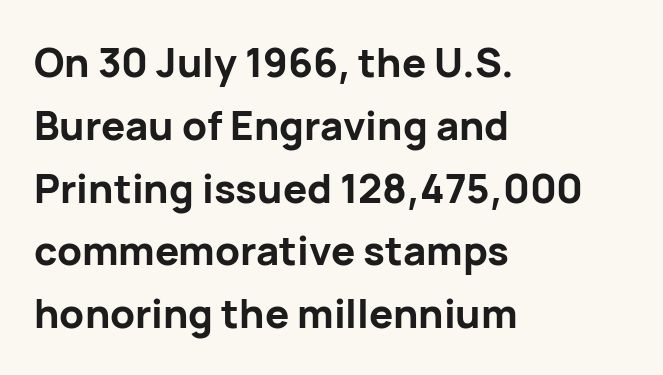
{"serif": "no", "italic": "no", "bold": "yes", "weight": "bold", "width": "normal", "stroke_contrast": "low", "x_height": "medium", "monospaced": "no", "underline": "no", "align": "left", "line_spacing": "normal", "line_spacing_ratio": 1.57, "letter_spacing": "normal", "letter_spacing_em": 0.0, "glyph_px": 40}
